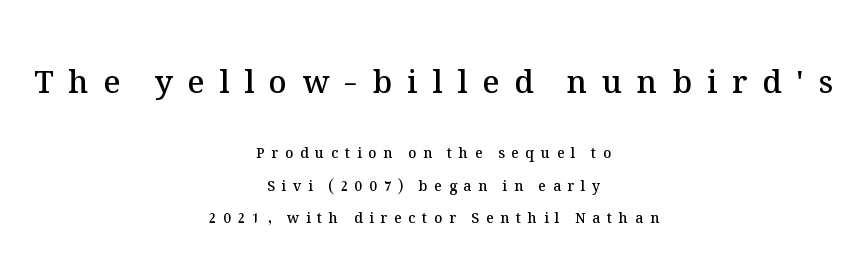
The space beneath each line is pristine and unruled. This sample trades compactness for vertical openness between lines. In this sample the first text group is rendered at the bigger scale. Weight: semibold (demi). Spacing verdict: proportional, widths tailored to each character.
